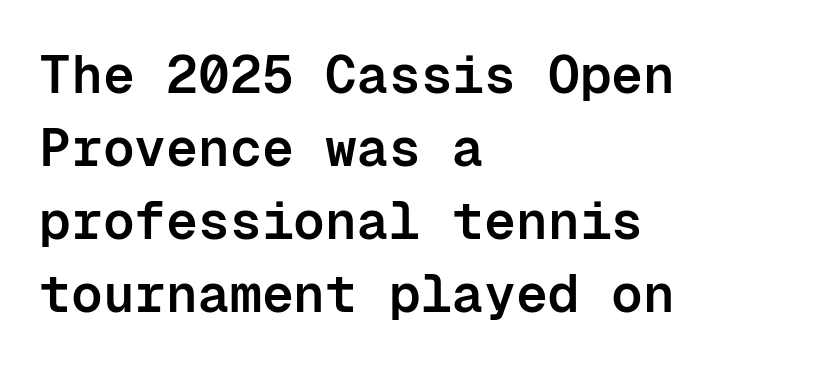
Q: Is the text bold? A: Semi-bold.
Q: Is the text italic (slanted)? A: No, it is upright.
Q: Is the typeface a serif or a sans-serif typeface? A: Sans-serif.
Q: Is the text underlined? A: No.
Q: How is the paragraph aligned? A: Left-aligned.
Q: Is the spacing between letters normal or unusually wide? A: Normal.
Q: Is the spacing between lines tight, normal or loose? A: Normal.
Q: Width (condensed, normal, or wide)? A: Normal.
Q: Stroke contrast? A: Low.
Q: x-height? A: Medium.
Q: Monospaced? A: Yes.
